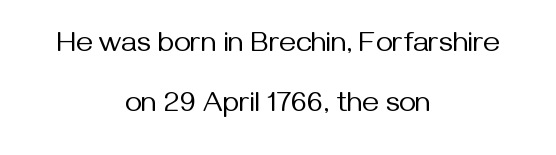
{"serif": "no", "italic": "no", "bold": "no", "weight": "regular", "width": "normal", "stroke_contrast": "medium", "x_height": "medium", "monospaced": "no", "underline": "no", "align": "center", "line_spacing": "loose", "line_spacing_ratio": 2.06, "letter_spacing": "normal", "letter_spacing_em": 0.0, "glyph_px": 29}
